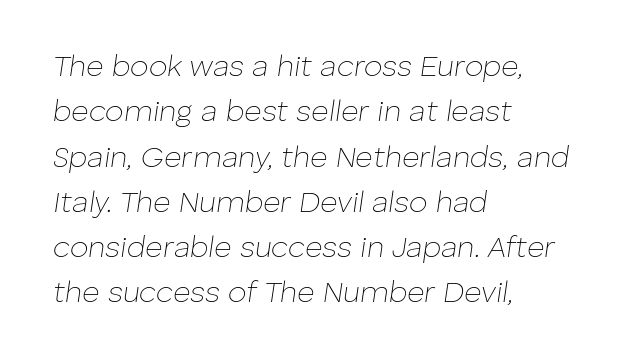
The image shows 30 px thin type, italic (leaning right); set left-aligned, normal line spacing (1.51x), normal letter spacing, not underlined; low stroke contrast and a medium x-height.
